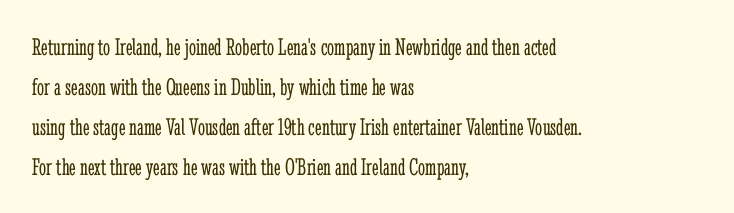
Q: Is the text bold? A: No.
Q: Is the text italic (slanted)? A: No, it is upright.
Q: Is the text underlined? A: No.
Q: How is the paragraph aligned? A: Left-aligned.
Q: Is the spacing between letters normal or unusually wide? A: Normal.
Q: Is the spacing between lines tight, normal or loose? A: Normal.
